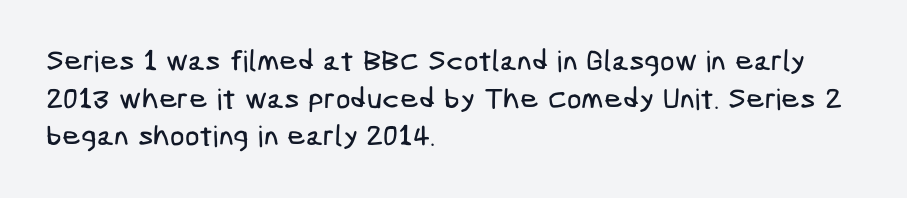
The image shows 29 px condensed sans-serif type; set left-aligned, normal line spacing (1.3x), normal letter spacing, not underlined; low stroke contrast and a medium x-height.
